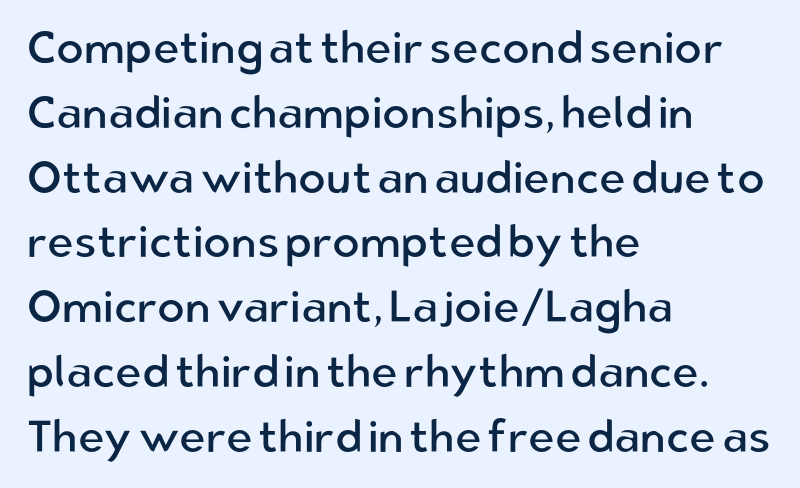
Do the characters align in a grid? No, the font is proportional. If you drew a line through each stem, it would be perfectly vertical. What's the leading like? Ordinary, nothing unusual. I'd call this a sans setting — the letters go barefoot.
